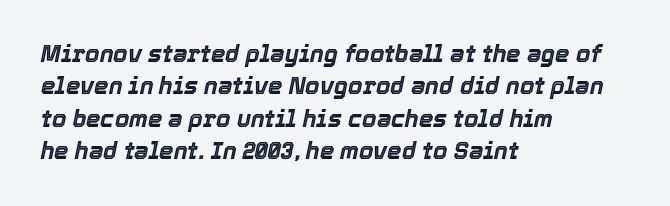
{"italic": "yes", "lean": "right", "slant_degrees": 12, "underline": "no", "align": "left", "line_spacing": "normal", "line_spacing_ratio": 1.41, "letter_spacing": "normal", "letter_spacing_em": 0.0, "glyph_px": 23}
